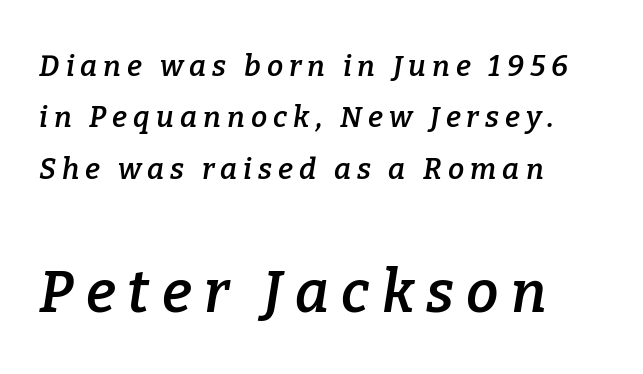
Every letter is mildly thick-stroked: semibold rather than bold. Of the two passages, the one underneath uses the larger point size. In terms of letterform style, serifs are clearly present. The passage shown is typed in a proportional face where columns would drift. The setting favours the left margin, as ordinary paragraphs usually do. Someone cranked the tracking dial way up on this one.
